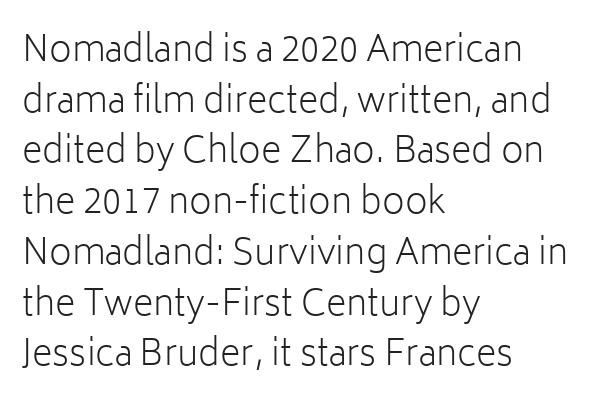
The image shows 35 px light sans-serif type, upright; set left-aligned, normal line spacing (1.45x), normal letter spacing, not underlined; low stroke contrast and a medium x-height.
